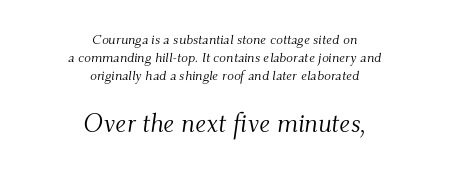
Q: Is the text bold? A: No.
Q: Is the text italic (slanted)? A: Yes, it leans right by about 9 degrees.
Q: Is the text underlined? A: No.
Q: How is the paragraph aligned? A: Centered.
Q: Is the spacing between letters normal or unusually wide? A: Normal.
Q: Is the spacing between lines tight, normal or loose? A: Normal.
Q: Which block of text is set in a larger size, the first (top) or the second (bottom)? A: The second (bottom) one.
